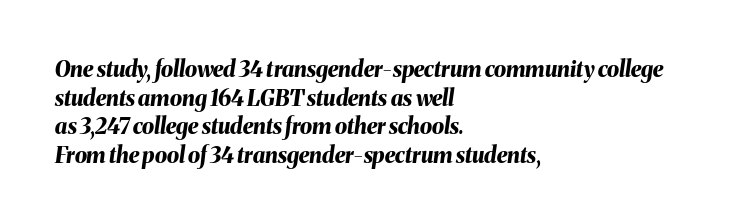
Is there much room between lines? A standard amount, neither cramped nor airy. Anything drawn beneath the words? Only blank space. Slant detected: the letters are inclined. No extra tracking has been applied to these lines.
